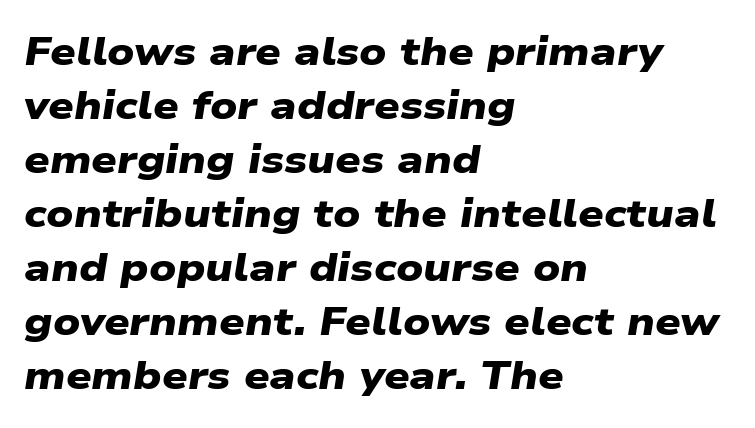
The image shows 40 px heavy, wide sans-serif type; set left-aligned, normal line spacing (1.35x), normal letter spacing, not underlined; low stroke contrast and a medium x-height.
